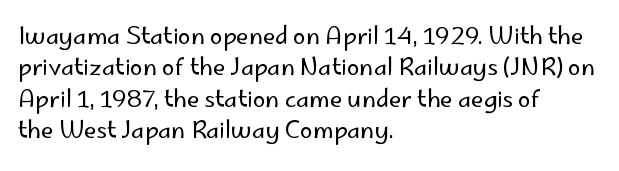
The image shows 23 px text type, upright; set left-aligned, normal line spacing (1.36x), normal letter spacing, not underlined.
